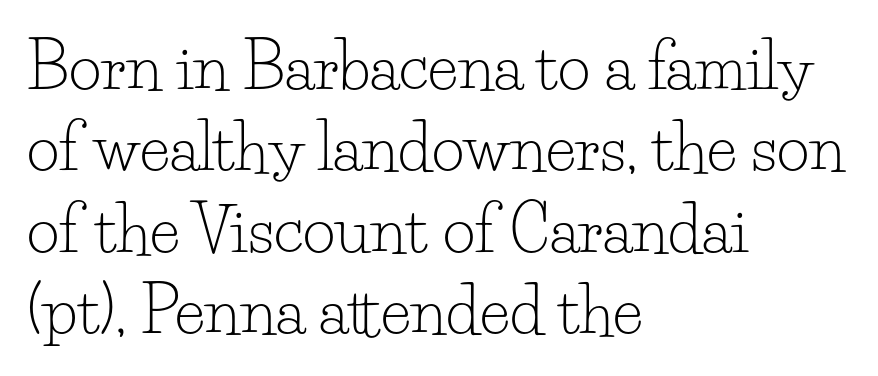
The image shows 63 px light serif type, upright; set left-aligned, normal line spacing (1.29x), normal letter spacing, not underlined; low stroke contrast and a small x-height.
